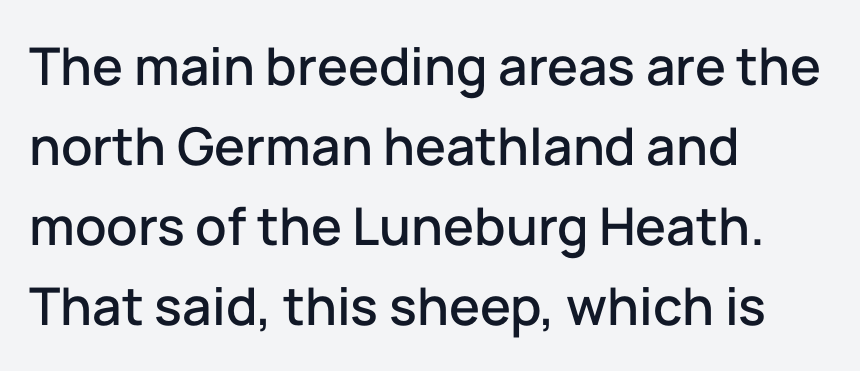
Q: Is the text italic (slanted)? A: No, it is upright.
Q: Is the typeface a serif or a sans-serif typeface? A: Sans-serif.
Q: Is the text underlined? A: No.
Q: How is the paragraph aligned? A: Left-aligned.
Q: Is the spacing between letters normal or unusually wide? A: Normal.
Q: Is the spacing between lines tight, normal or loose? A: Normal.
Q: Width (condensed, normal, or wide)? A: Normal.
Q: Stroke contrast? A: Low.
Q: x-height? A: Medium.
Q: Monospaced? A: No.
